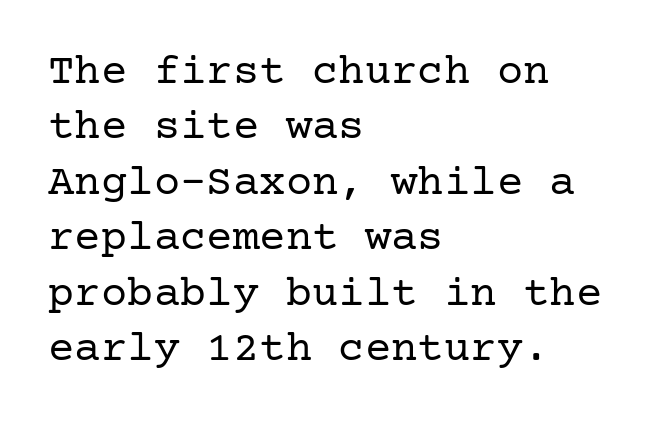
Regarding leading, the lines here are spaced in the standard way. The horizontal fit of the characters is conventional and even. If you drew a line through each stem, it would be perfectly vertical. No letter is thick-stroked: the sample isn't bold. Type without underlining.
